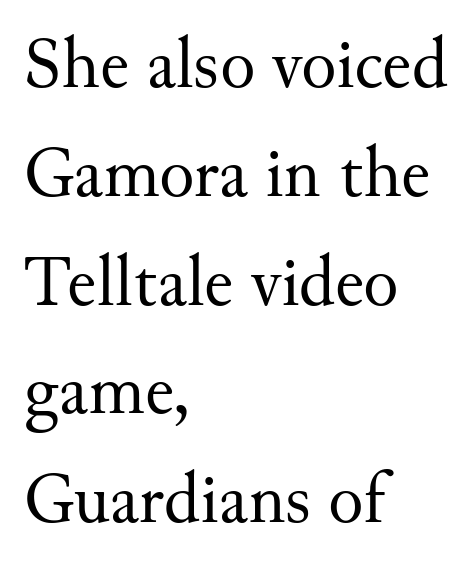
Q: Is the text bold? A: No.
Q: Is the text italic (slanted)? A: No, it is upright.
Q: Is the typeface a serif or a sans-serif typeface? A: Serif.
Q: Is the text underlined? A: No.
Q: How is the paragraph aligned? A: Left-aligned.
Q: Is the spacing between letters normal or unusually wide? A: Normal.
Q: Is the spacing between lines tight, normal or loose? A: Normal.
Q: Width (condensed, normal, or wide)? A: Normal.
Q: Stroke contrast? A: Medium.
Q: x-height? A: Small.
Q: Monospaced? A: No.
